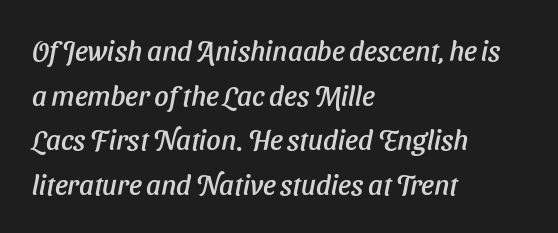
Q: Is the typeface a serif or a sans-serif typeface? A: Serif.
Q: Is the text underlined? A: No.
Q: How is the paragraph aligned? A: Left-aligned.
Q: Is the spacing between letters normal or unusually wide? A: Normal.
Q: Is the spacing between lines tight, normal or loose? A: Normal.
Q: Width (condensed, normal, or wide)? A: Normal.
Q: Stroke contrast? A: Low.
Q: x-height? A: Medium.
Q: Monospaced? A: No.
